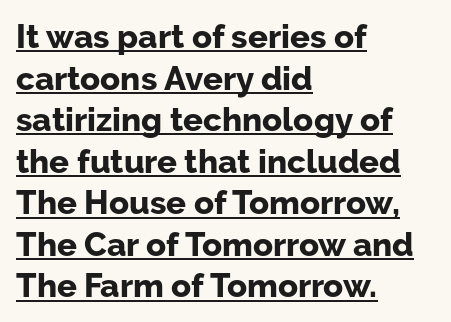
{"serif": "no", "italic": "no", "bold": "yes", "weight": "bold", "width": "normal", "stroke_contrast": "low", "x_height": "medium", "monospaced": "no", "underline": "yes", "align": "left", "line_spacing": "normal", "line_spacing_ratio": 1.26, "letter_spacing": "normal", "letter_spacing_em": 0.0, "glyph_px": 33}
